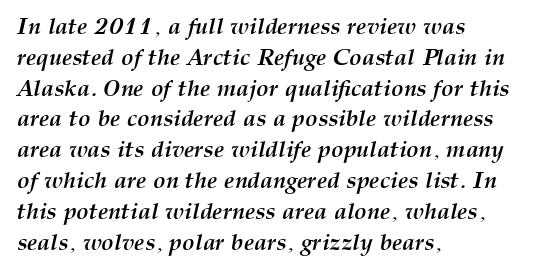
The image shows 23 px bold type, italic (leaning right); set left-aligned, normal line spacing (1.34x), normal letter spacing, not underlined.
